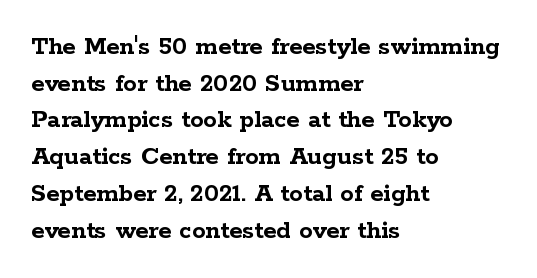
{"italic": "no", "bold": "yes", "underline": "no", "align": "left", "line_spacing": "normal", "line_spacing_ratio": 1.36, "letter_spacing": "normal", "letter_spacing_em": 0.0, "glyph_px": 27}
